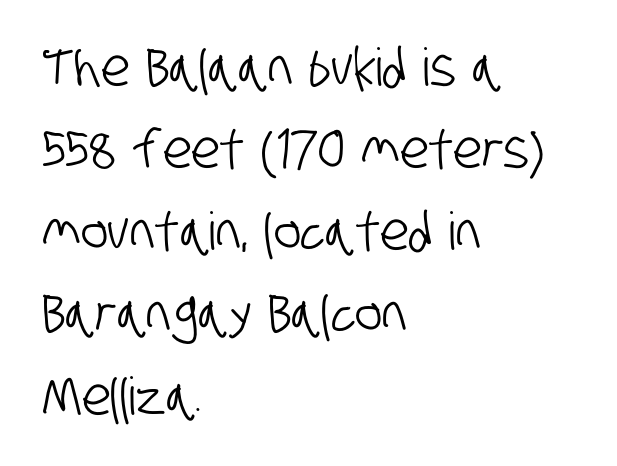
The image shows 52 px condensed sans-serif type; set left-aligned, normal line spacing (1.58x), normal letter spacing, not underlined; low stroke contrast and a large x-height.
